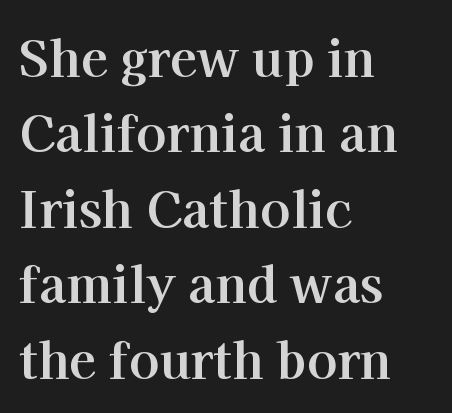
{"serif": "yes", "italic": "no", "bold": "yes", "weight": "bold", "width": "normal", "stroke_contrast": "high", "x_height": "medium", "monospaced": "no", "underline": "no", "align": "left", "line_spacing": "normal", "line_spacing_ratio": 1.51, "letter_spacing": "normal", "letter_spacing_em": 0.0, "glyph_px": 50}
